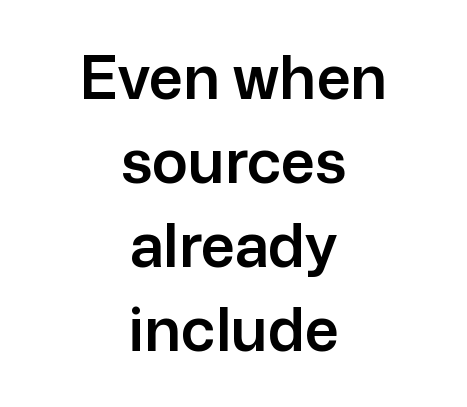
The lettering holds an erect, upright posture throughout. The gaps between neighbouring characters are ordinary and unremarkable. The block of text has a typical density, with ordinary space between rows. Visually the block forms a symmetrical silhouette, jagged on both flanks. Any mark beneath the type? The region is blank. These lines are rendered in a variable-pitch font.
